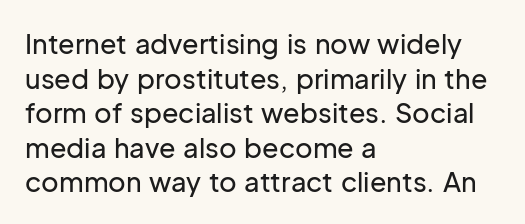
You could call the tracking neutral — neither tight nor loose. Interline gaps are of average width in this sample. The zone under the glyphs is completely vacant. A classic flush-left, rag-right setting is used for this passage. Style check: upright.
